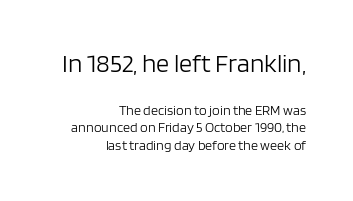
{"italic": "no", "bold": "no", "underline": "no", "align": "right", "line_spacing": "normal", "line_spacing_ratio": 1.26, "letter_spacing": "normal", "letter_spacing_em": 0.0, "larger_block": "first", "size_ratio": 1.86, "glyph_px": 26}
